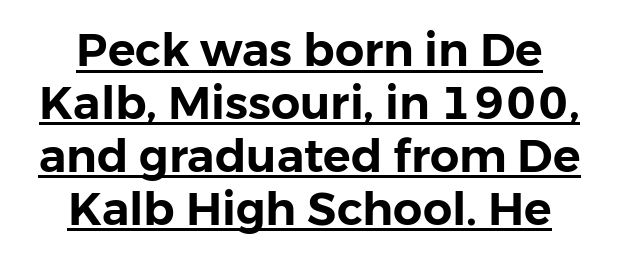
Check where the strokes stop: nothing finishes them off — pure sans. Closely set lines give the paragraph a compact silhouette. The paragraph shown floats in the horizontal middle. Spacing verdict: proportional, widths tailored to each character. The letters stand straight up with perfectly vertical stems. A rule runs beneath these lines of type.
